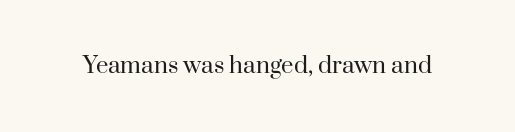
Q: Is the text bold? A: No.
Q: Is the text italic (slanted)? A: No, it is upright.
Q: Is the text underlined? A: No.
Q: Is the spacing between letters normal or unusually wide? A: Normal.
